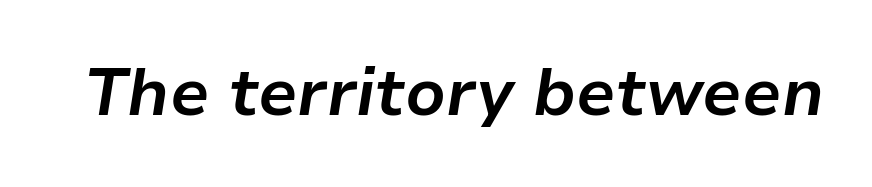
{"italic": "yes", "lean": "right", "slant_degrees": 9, "bold": "yes", "weight": "bold", "width": "normal", "stroke_contrast": "low", "x_height": "medium", "monospaced": "no", "underline": "no", "letter_spacing": "normal", "letter_spacing_em": 0.0, "glyph_px": 66}
